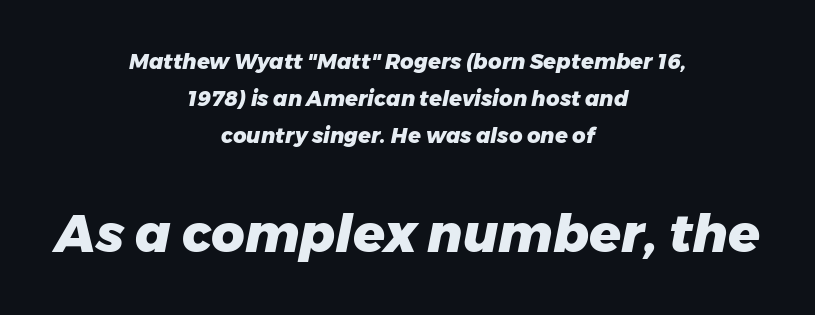
Q: Is the text bold? A: Yes.
Q: Is the text italic (slanted)? A: Yes, it leans right by about 11 degrees.
Q: Is the text underlined? A: No.
Q: How is the paragraph aligned? A: Centered.
Q: Is the spacing between letters normal or unusually wide? A: Normal.
Q: Which block of text is set in a larger size, the first (top) or the second (bottom)? A: The second (bottom) one.
Q: Width (condensed, normal, or wide)? A: Normal.
Q: Stroke contrast? A: Low.
Q: x-height? A: Medium.
Q: Monospaced? A: No.
